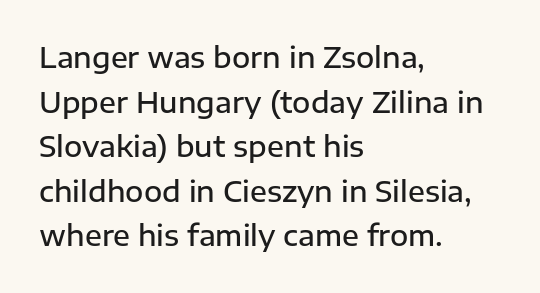
{"serif": "no", "italic": "no", "bold": "semi", "weight": "semibold", "width": "normal", "stroke_contrast": "low", "x_height": "medium", "monospaced": "no", "underline": "no", "align": "left", "line_spacing": "normal", "line_spacing_ratio": 1.59, "letter_spacing": "normal", "letter_spacing_em": 0.0, "glyph_px": 28}
